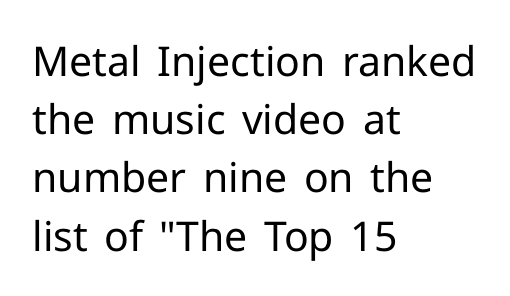
Q: Is the text bold? A: No.
Q: Is the text italic (slanted)? A: No, it is upright.
Q: Is the typeface a serif or a sans-serif typeface? A: Sans-serif.
Q: Is the text underlined? A: No.
Q: How is the paragraph aligned? A: Left-aligned.
Q: Is the spacing between letters normal or unusually wide? A: Normal.
Q: Is the spacing between lines tight, normal or loose? A: Normal.
Q: Width (condensed, normal, or wide)? A: Normal.
Q: Stroke contrast? A: Low.
Q: x-height? A: Medium.
Q: Monospaced? A: No.
